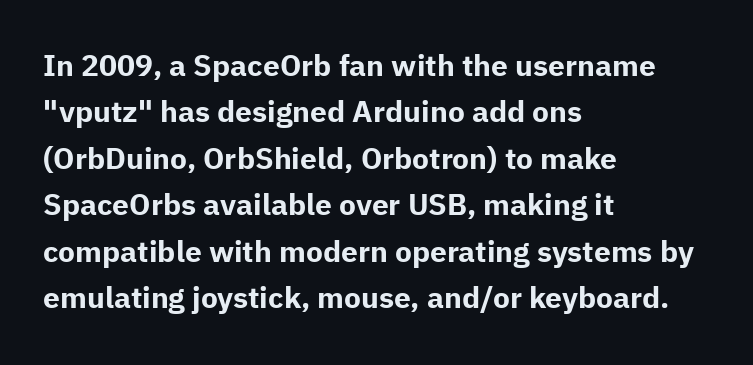
Underline: absent. Heavy, bold letterforms. The text was rendered using a sans face with plain stroke endings. The gaps between neighbouring characters are ordinary and unremarkable. The face used here is proportionally spaced, like ordinary book or web type. Ascenders rise straight up at ninety degrees.
